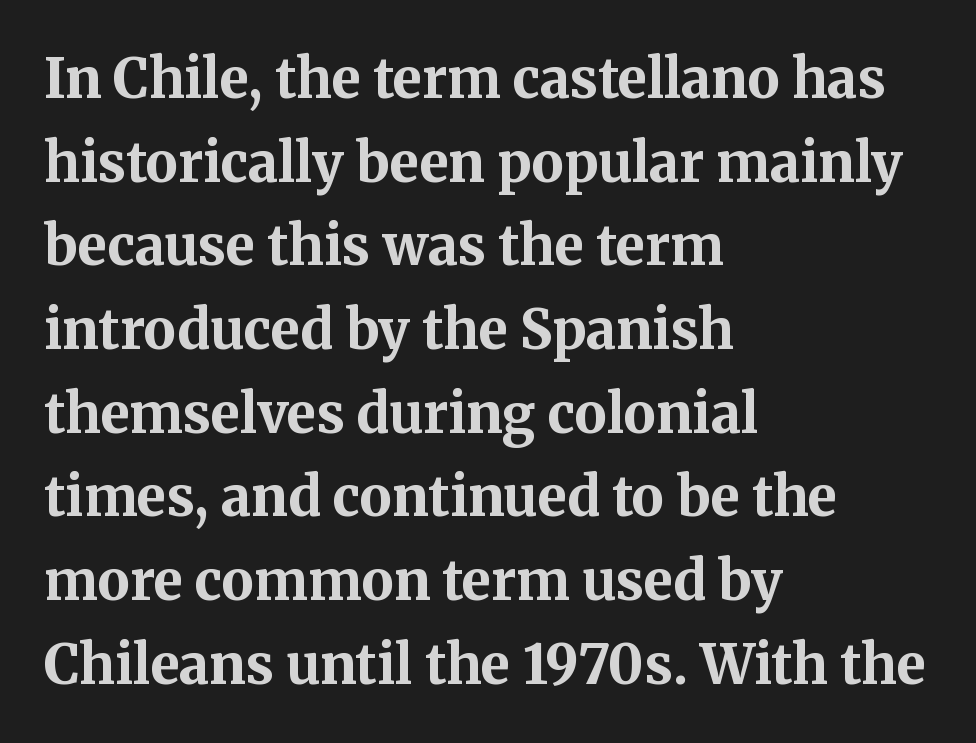
{"serif": "yes", "italic": "no", "bold": "yes", "weight": "bold", "width": "normal", "stroke_contrast": "medium", "x_height": "medium", "monospaced": "no", "underline": "no", "align": "left", "line_spacing": "normal", "line_spacing_ratio": 1.55, "letter_spacing": "normal", "letter_spacing_em": 0.0, "glyph_px": 54}
